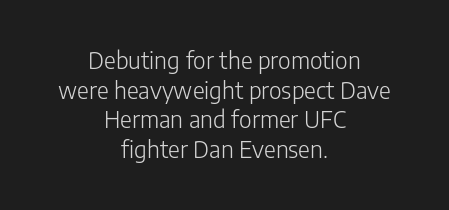
Q: Is the text bold? A: No.
Q: Is the text italic (slanted)? A: No, it is upright.
Q: Is the text underlined? A: No.
Q: How is the paragraph aligned? A: Centered.
Q: Is the spacing between letters normal or unusually wide? A: Normal.
Q: Is the spacing between lines tight, normal or loose? A: Normal.
